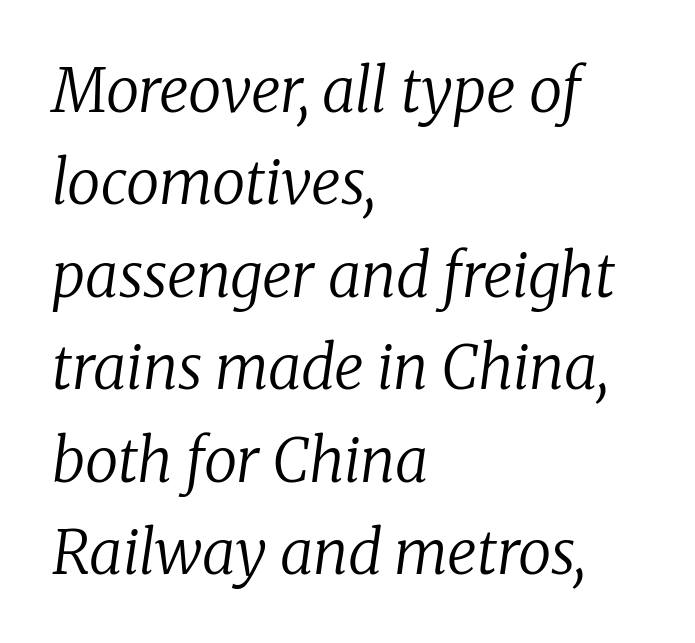
Q: Is the text bold? A: No.
Q: Is the text italic (slanted)? A: Yes, it leans right by about 8 degrees.
Q: Is the typeface a serif or a sans-serif typeface? A: Serif.
Q: Is the text underlined? A: No.
Q: How is the paragraph aligned? A: Left-aligned.
Q: Is the spacing between letters normal or unusually wide? A: Normal.
Q: Is the spacing between lines tight, normal or loose? A: Normal.
Q: Width (condensed, normal, or wide)? A: Normal.
Q: Stroke contrast? A: Low.
Q: x-height? A: Medium.
Q: Monospaced? A: No.
